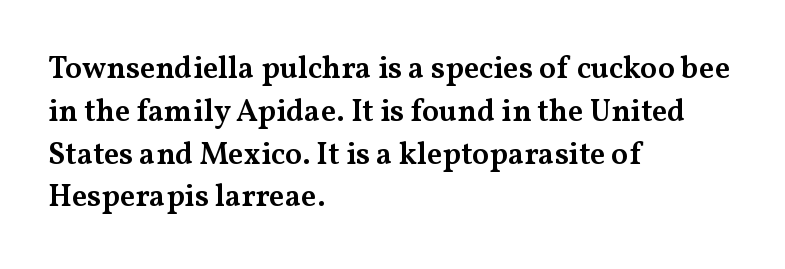
{"serif": "yes", "italic": "no", "bold": "semi", "weight": "semibold", "width": "wide", "stroke_contrast": "medium", "x_height": "medium", "monospaced": "no", "underline": "no", "align": "left", "line_spacing": "normal", "line_spacing_ratio": 1.38, "letter_spacing": "normal", "letter_spacing_em": 0.0, "glyph_px": 31}
